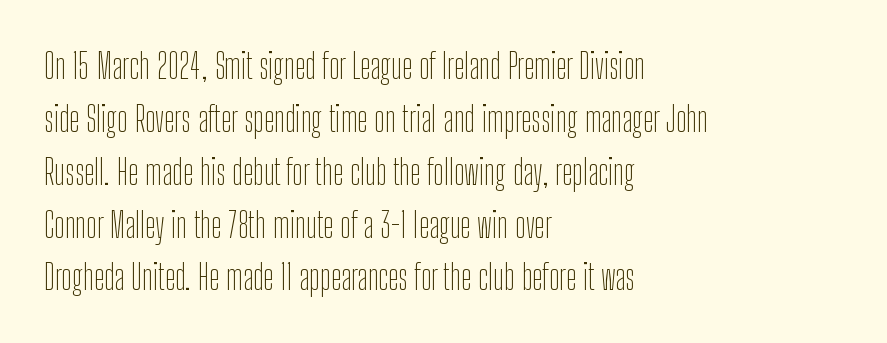
{"serif": "no", "italic": "no", "bold": "no", "weight": "thin", "width": "condensed", "stroke_contrast": "low", "x_height": "medium", "monospaced": "no", "underline": "no", "align": "left", "line_spacing": "normal", "line_spacing_ratio": 1.51, "letter_spacing": "normal", "letter_spacing_em": 0.0, "glyph_px": 35}
